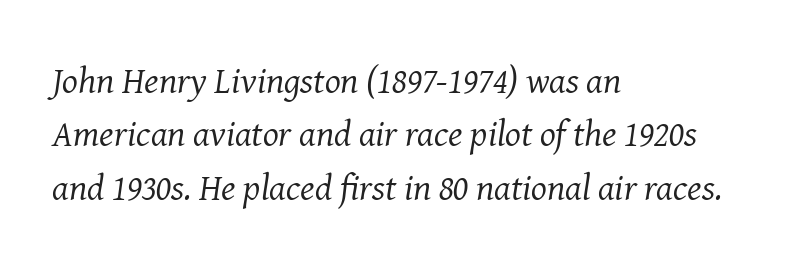
The lines are quadded left. Quick note: interline space is typical. This is oblique type, the kind used for emphasis or titles. These lines are composed in type with serifs. Inter-character spacing is left at the font's built-in metrics. The letters look calm and open, with moderate or lighter stems.
